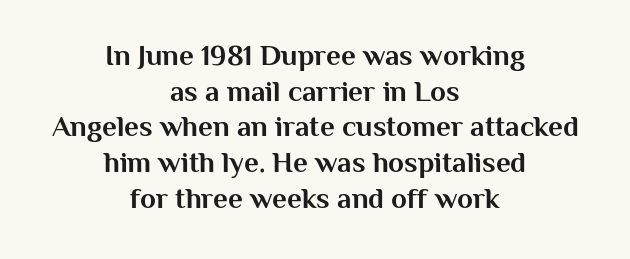
The image shows 29 px bold sans-serif type, upright; set centered, line spacing 1.23x, normal letter spacing, not underlined; medium stroke contrast and a medium x-height.
